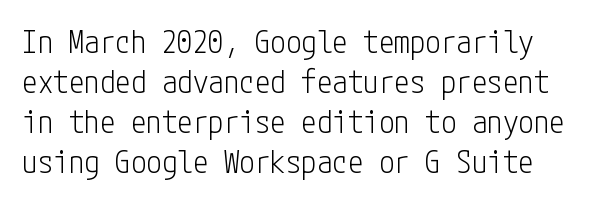
The image shows 31 px light, condensed sans-serif type, upright; set normal line spacing (1.29x), normal letter spacing, not underlined; low stroke contrast and a medium x-height.
